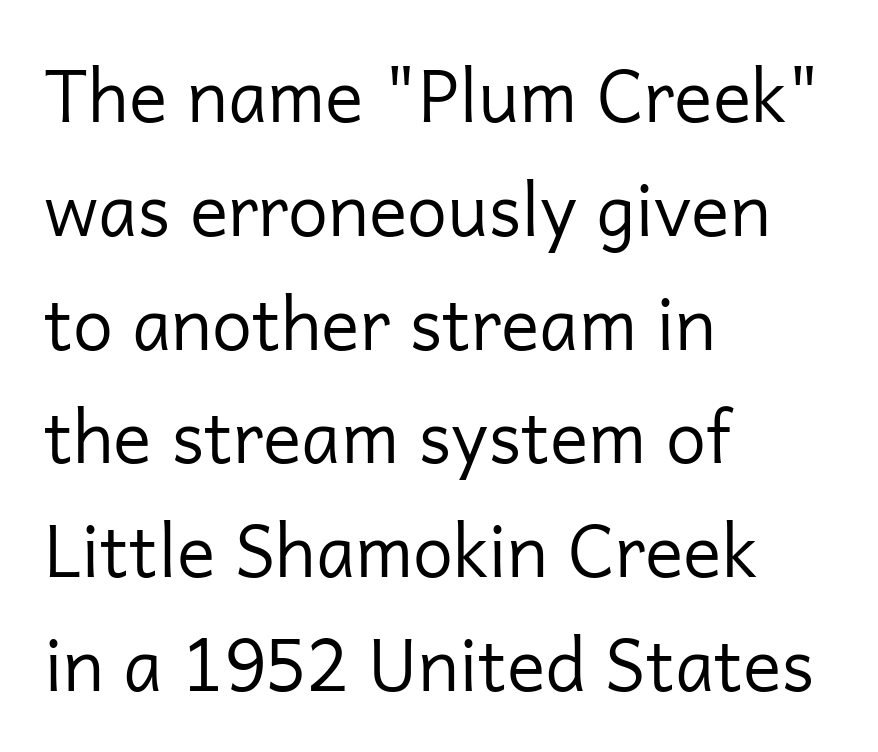
The image shows 72 px regular-weight sans-serif type, upright; set left-aligned, normal line spacing (1.58x), normal letter spacing, not underlined; low stroke contrast and a medium x-height.
